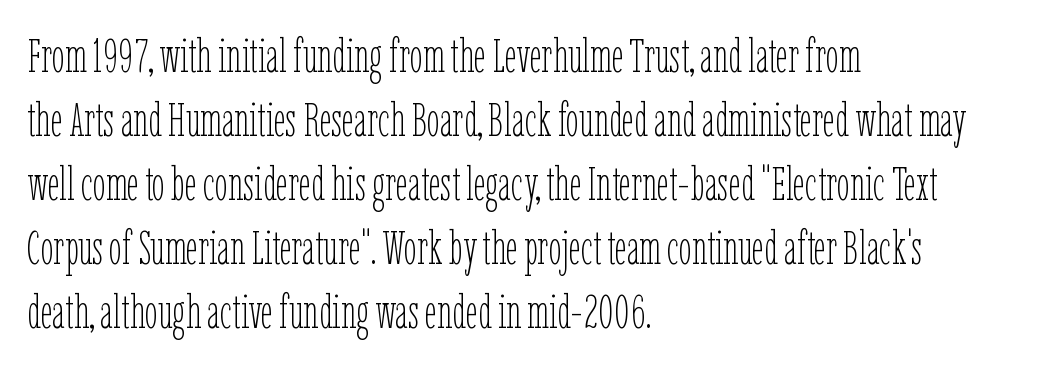
The image shows 47 px thin, condensed type, upright; set left-aligned, normal line spacing (1.36x), normal letter spacing, not underlined; low stroke contrast and a medium x-height.
